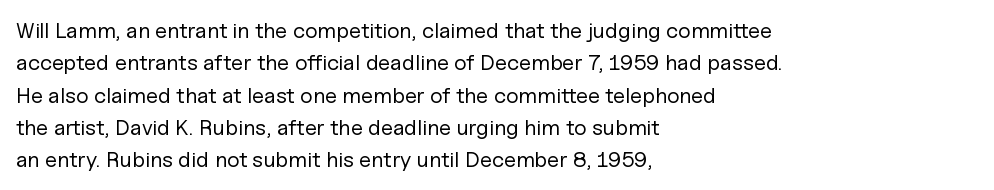
The image shows 22 px text type, upright; set left-aligned, normal line spacing (1.47x), normal letter spacing, not underlined.
